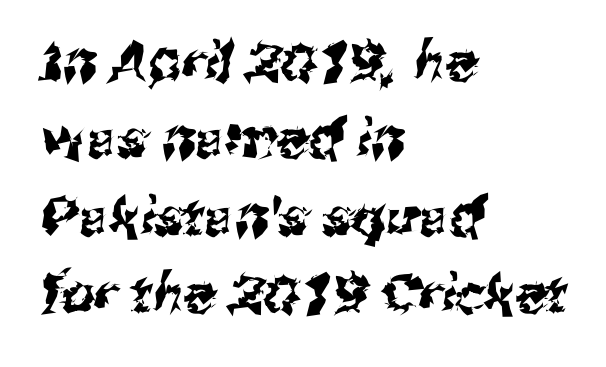
The image shows 53 px sans-serif type; set left-aligned, normal line spacing (1.46x), normal letter spacing, not underlined; medium stroke contrast and a medium x-height.
